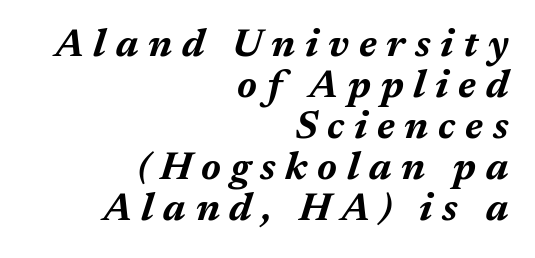
{"italic": "yes", "lean": "right", "slant_degrees": 17, "bold": "yes", "weight": "bold", "width": "normal", "stroke_contrast": "medium", "x_height": "medium", "monospaced": "no", "underline": "no", "align": "right", "line_spacing": "tight", "line_spacing_ratio": 1.05, "letter_spacing": "wide", "letter_spacing_em": 0.25, "glyph_px": 39}
